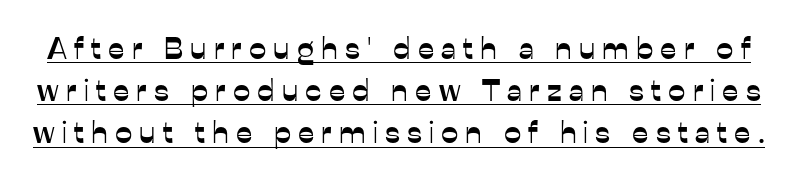
The image shows 31 px sans-serif type, upright; set normal line spacing (1.36x), unusually wide letter spacing (+0.23 em), underlined; low stroke contrast and a medium x-height.
